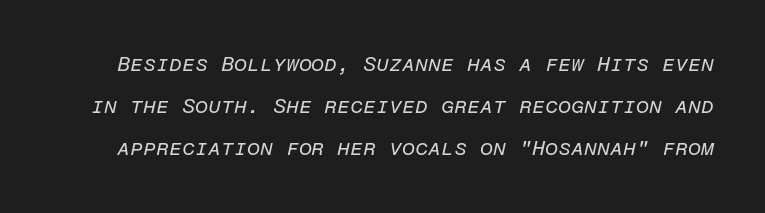
The image shows 21 px text type, italic (leaning right); set loose line spacing (2.01x), normal letter spacing, not underlined.
